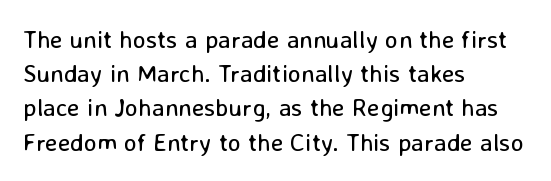
{"italic": "no", "bold": "no", "underline": "no", "align": "left", "line_spacing": "normal", "line_spacing_ratio": 1.37, "letter_spacing": "normal", "letter_spacing_em": 0.0, "glyph_px": 25}
